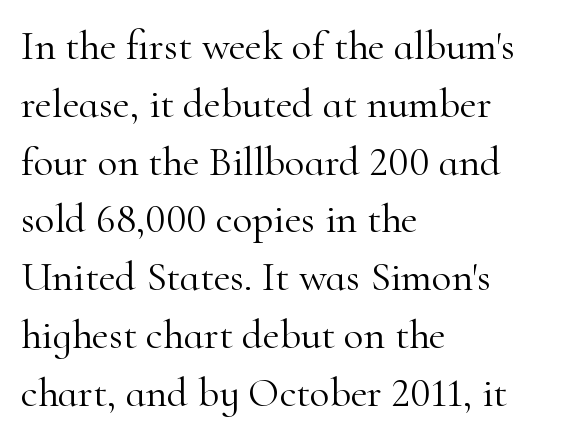
{"serif": "yes", "italic": "no", "bold": "no", "weight": "light", "width": "normal", "stroke_contrast": "high", "x_height": "small", "monospaced": "no", "underline": "no", "align": "left", "line_spacing": "normal", "line_spacing_ratio": 1.41, "letter_spacing": "normal", "letter_spacing_em": 0.0, "glyph_px": 41}
